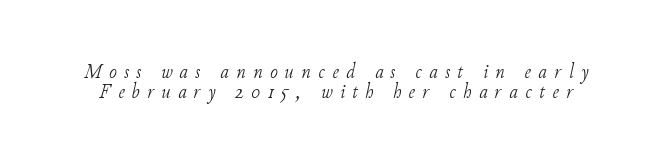
Underlining? Definitely not there. This sample uses expanded letter spacing, leaving extra air between glyphs. This is oblique type, the kind used for emphasis or titles. Vertical spacing — tight. The passage shown is not bold in any degree.
